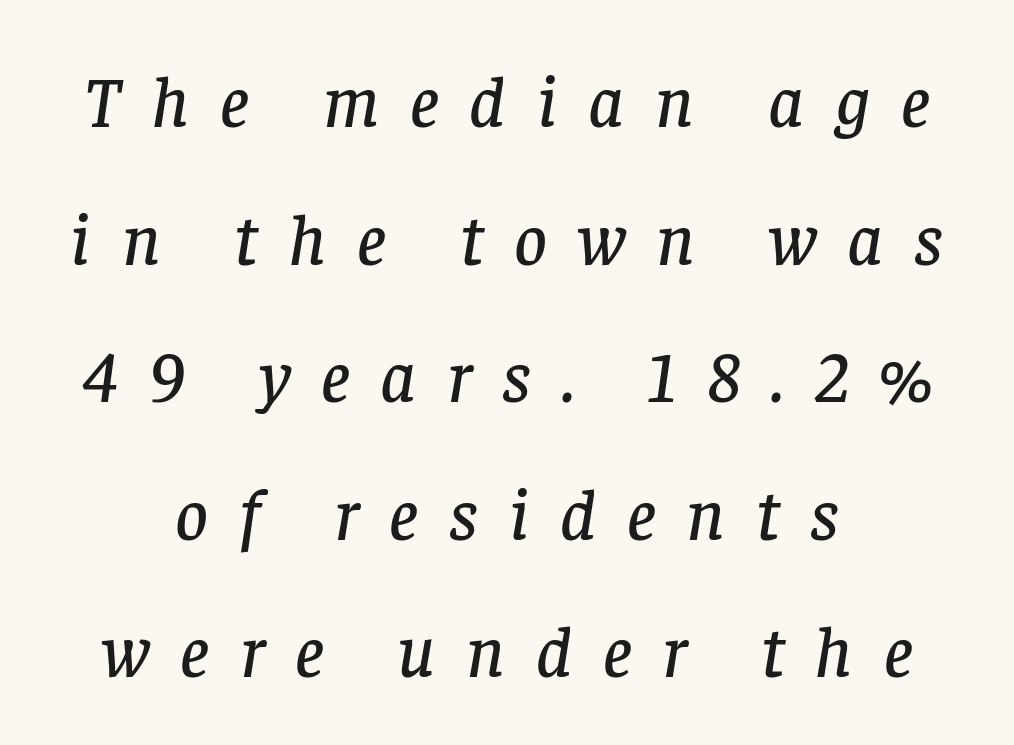
One glance says open: line gaps are wider than usual. A typesetter would mark this as italic. Short and long lines alike share a common midpoint. The face used here is proportionally spaced, like ordinary book or web type. The letters are spread apart with noticeably loose tracking.
